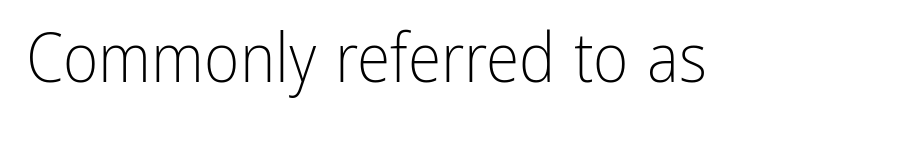
Q: Is the text bold? A: No.
Q: Is the text italic (slanted)? A: No, it is upright.
Q: Is the typeface a serif or a sans-serif typeface? A: Sans-serif.
Q: Is the text underlined? A: No.
Q: Is the spacing between letters normal or unusually wide? A: Normal.
Q: Width (condensed, normal, or wide)? A: Condensed.
Q: Stroke contrast? A: Low.
Q: x-height? A: Medium.
Q: Monospaced? A: No.
